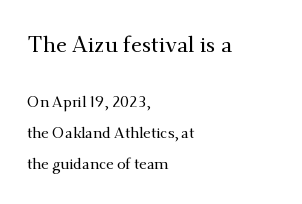
Quick note: interline space is abundant. A classic flush-left, rag-right setting is used for this passage. These lines keep a tight, regular rhythm from letter to letter. The space beneath each line is pristine and unruled. Size contrast runs from large at the top to small at the bottom.
